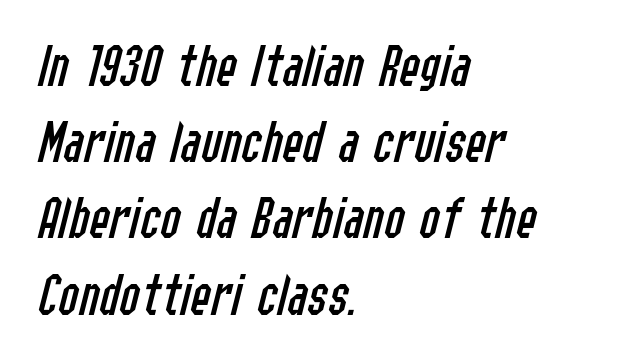
{"italic": "yes", "lean": "right", "slant_degrees": 14, "bold": "no", "weight": "regular", "width": "condensed", "stroke_contrast": "low", "x_height": "medium", "monospaced": "no", "underline": "no", "align": "left", "line_spacing": "normal", "line_spacing_ratio": 1.25, "letter_spacing": "normal", "letter_spacing_em": 0.0, "glyph_px": 61}
